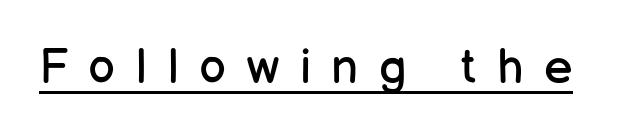
Q: Is the text bold? A: No.
Q: Is the text italic (slanted)? A: No, it is upright.
Q: Is the typeface a serif or a sans-serif typeface? A: Sans-serif.
Q: Is the text underlined? A: Yes.
Q: Is the spacing between letters normal or unusually wide? A: Unusually wide.
Q: Width (condensed, normal, or wide)? A: Normal.
Q: Stroke contrast? A: Low.
Q: x-height? A: Medium.
Q: Monospaced? A: No.
